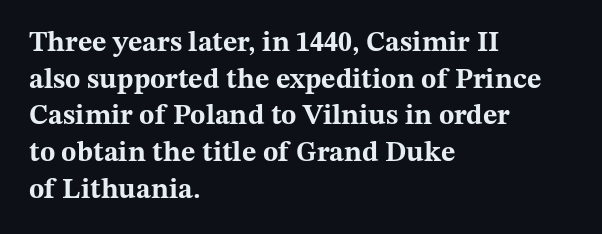
Q: Is the text bold? A: Yes.
Q: Is the text italic (slanted)? A: No, it is upright.
Q: Is the typeface a serif or a sans-serif typeface? A: Serif.
Q: Is the text underlined? A: No.
Q: How is the paragraph aligned? A: Left-aligned.
Q: Is the spacing between letters normal or unusually wide? A: Normal.
Q: Is the spacing between lines tight, normal or loose? A: Normal.
Q: Width (condensed, normal, or wide)? A: Wide.
Q: Stroke contrast? A: Medium.
Q: x-height? A: Medium.
Q: Monospaced? A: No.
